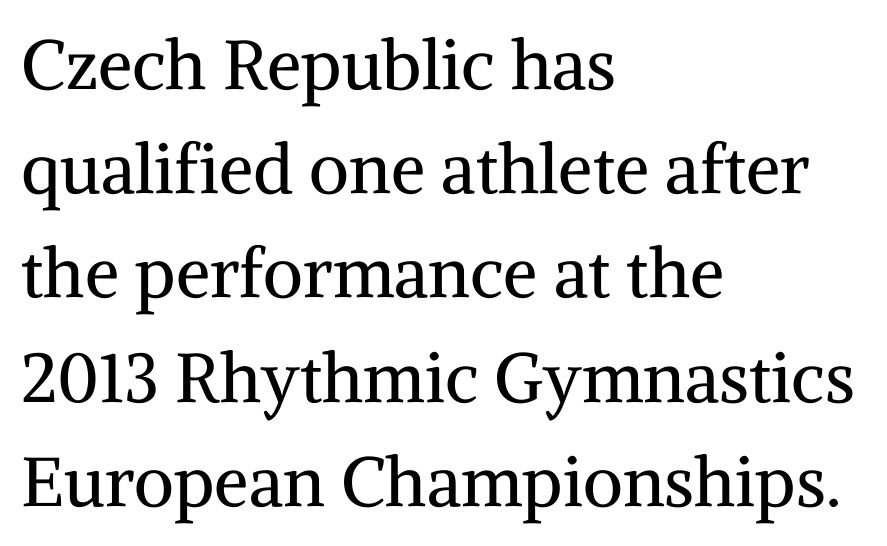
{"serif": "yes", "italic": "no", "bold": "no", "weight": "regular", "width": "normal", "stroke_contrast": "medium", "x_height": "medium", "monospaced": "no", "underline": "no", "align": "left", "line_spacing": "normal", "line_spacing_ratio": 1.51, "letter_spacing": "normal", "letter_spacing_em": 0.0, "glyph_px": 69}
